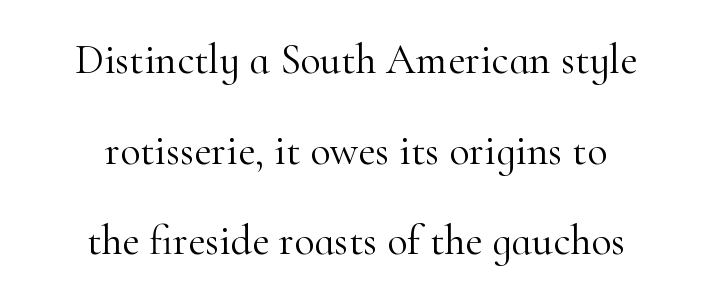
{"serif": "yes", "italic": "no", "bold": "no", "weight": "light", "width": "normal", "stroke_contrast": "high", "x_height": "small", "monospaced": "no", "underline": "no", "align": "center", "line_spacing": "loose", "line_spacing_ratio": 2.16, "letter_spacing": "normal", "letter_spacing_em": 0.0, "glyph_px": 42}
